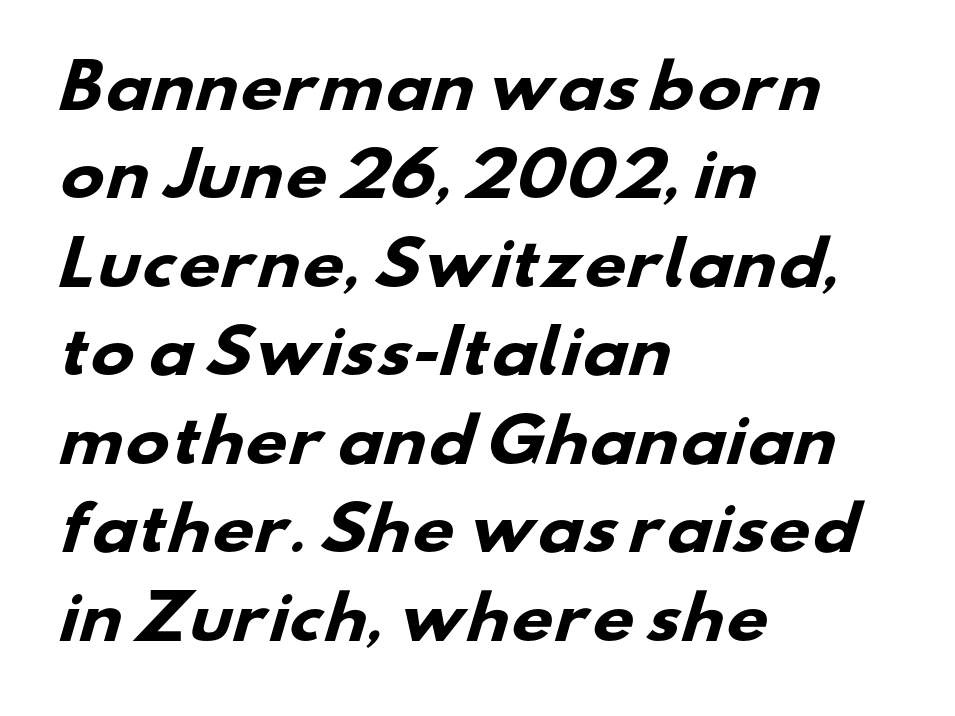
Look at the tracking — it's just the regular setting, nothing added. Looks like regular typesetting: each glyph gets only the width it needs. The words here are not underlined. Heft: maximum for text — a bold. The rendering shows plain stroke endings on the letterforms — a sans-serif design.
